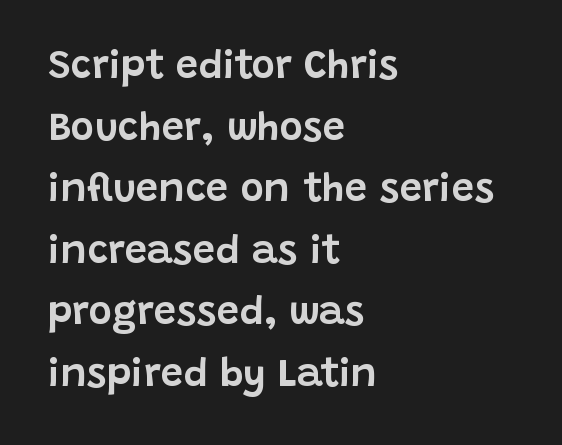
The letters sit at their default tracking, neither squeezed nor spread. The rendering uses natural spacing where letterforms have individual widths. A roman cut, with each character standing at attention. Underlining? Definitely not there. Line beginnings align vertically; line endings do not.
